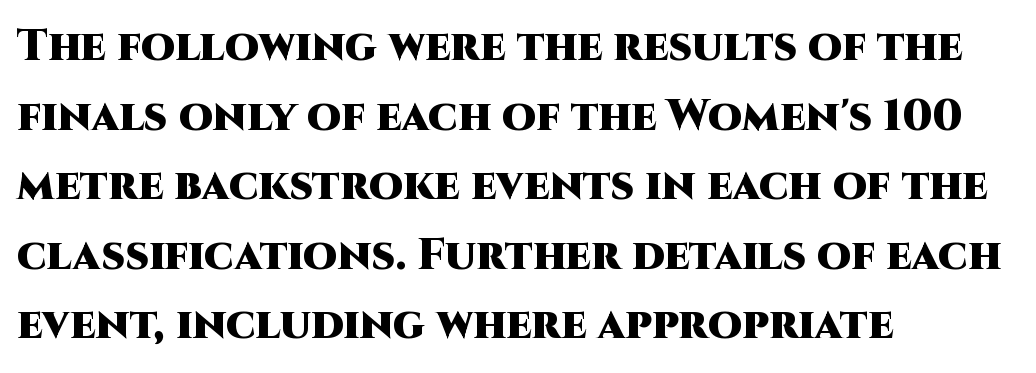
Q: Is the text bold? A: Yes.
Q: Is the text italic (slanted)? A: No, it is upright.
Q: Is the typeface a serif or a sans-serif typeface? A: Sans-serif.
Q: Is the text underlined? A: No.
Q: How is the paragraph aligned? A: Left-aligned.
Q: Is the spacing between letters normal or unusually wide? A: Normal.
Q: Is the spacing between lines tight, normal or loose? A: Normal.
Q: Width (condensed, normal, or wide)? A: Normal.
Q: Stroke contrast? A: High.
Q: x-height? A: Large.
Q: Monospaced? A: No.
